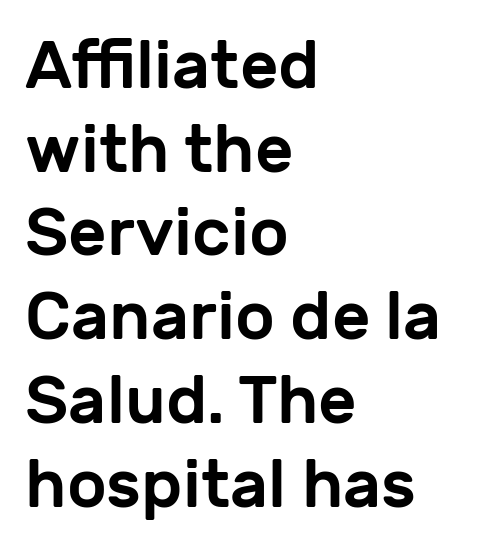
{"serif": "no", "italic": "no", "width": "normal", "stroke_contrast": "low", "x_height": "medium", "monospaced": "no", "underline": "no", "align": "left", "line_spacing": "normal", "line_spacing_ratio": 1.25, "letter_spacing": "normal", "letter_spacing_em": 0.0, "glyph_px": 67}
